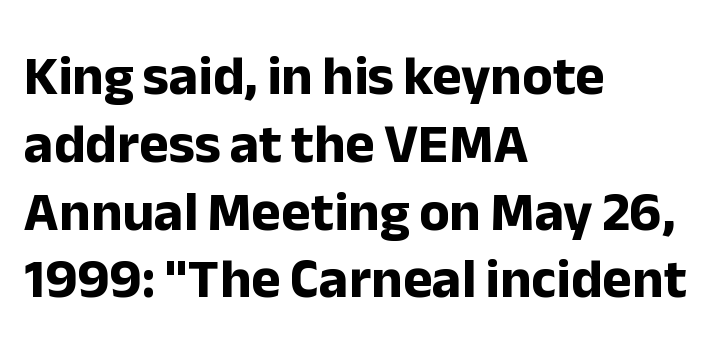
The lettering holds an erect, upright posture throughout. The rendering uses natural spacing where letterforms have individual widths. A dark, heavy texture on the line: the type is bold. This rendering features lettering with no underline. If you drew a ruler down the left edge, every line would touch it.
